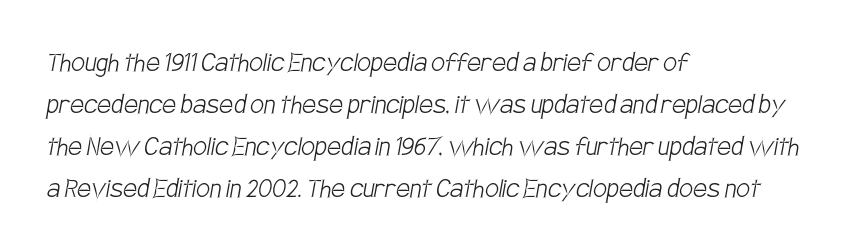
Letterform terminals end flat and unadorned throughout the passage. One-word summary of the alignment: left. The string is rendered with underlining switched off. The passage shown is typed in a proportional face where columns would drift.
